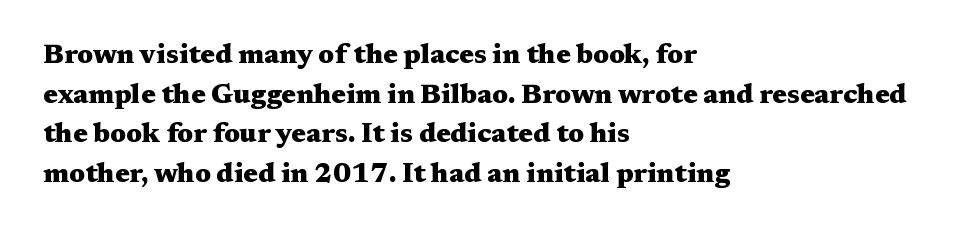
{"italic": "no", "bold": "yes", "underline": "no", "align": "left", "line_spacing": "normal", "line_spacing_ratio": 1.47, "letter_spacing": "normal", "letter_spacing_em": 0.0, "glyph_px": 27}
